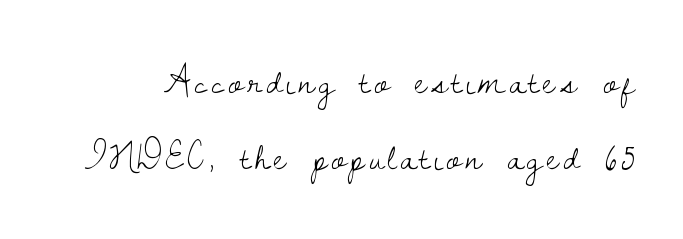
Descender tails drop into unmarked territory. These lines are composed in type with serifs. Nothing heavy about these letters — not bold at all. Here the designer chose a conventional face with non-uniform glyph widths. The passage shown stacks its lines with a broad gap.
